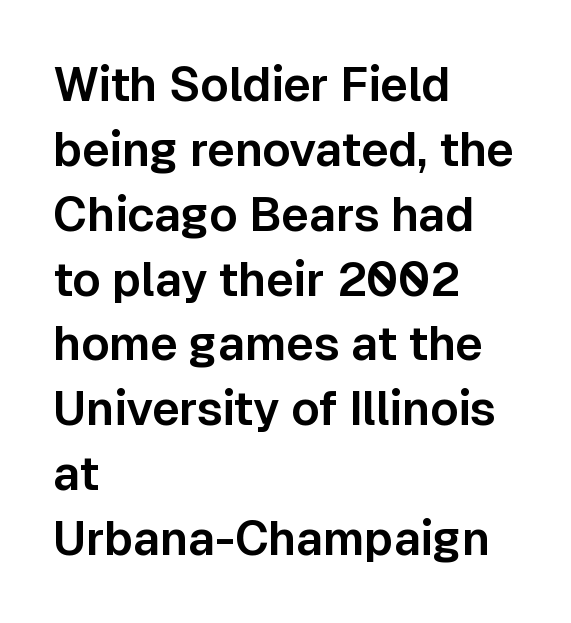
Every character sits straight up, as roman type does. Check under the words: just untouched page. Regarding serifs, this sample does without them. Each word holds together tightly as a unit, with standard inter-letter gaps.
